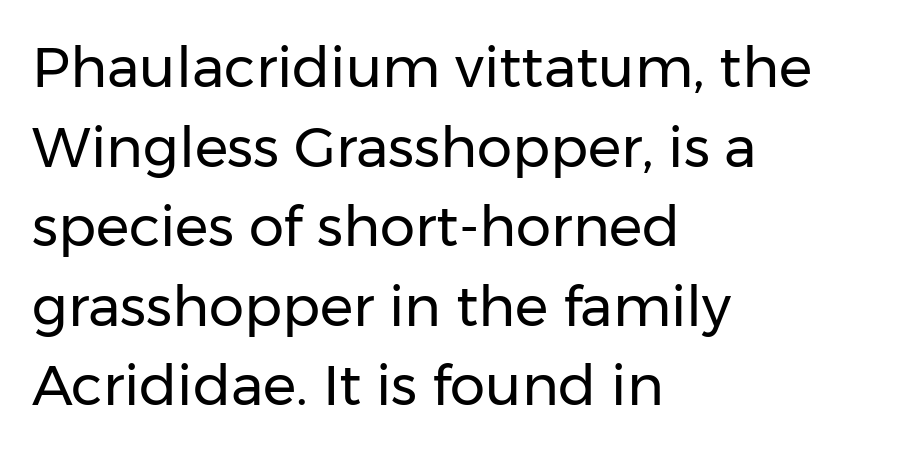
The image shows 56 px regular-weight sans-serif type, upright; set left-aligned, normal line spacing (1.42x), normal letter spacing, not underlined; low stroke contrast and a medium x-height.
